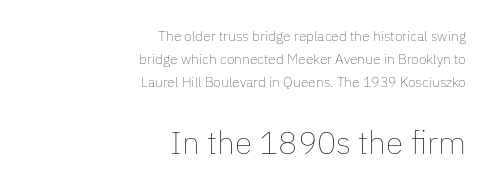
Q: Is the text bold? A: No.
Q: Is the text italic (slanted)? A: No, it is upright.
Q: Is the text underlined? A: No.
Q: How is the paragraph aligned? A: Right-aligned.
Q: Is the spacing between letters normal or unusually wide? A: Normal.
Q: Is the spacing between lines tight, normal or loose? A: Normal.
Q: Which block of text is set in a larger size, the first (top) or the second (bottom)? A: The second (bottom) one.
Q: Width (condensed, normal, or wide)? A: Normal.
Q: Stroke contrast? A: Low.
Q: x-height? A: Medium.
Q: Monospaced? A: No.
